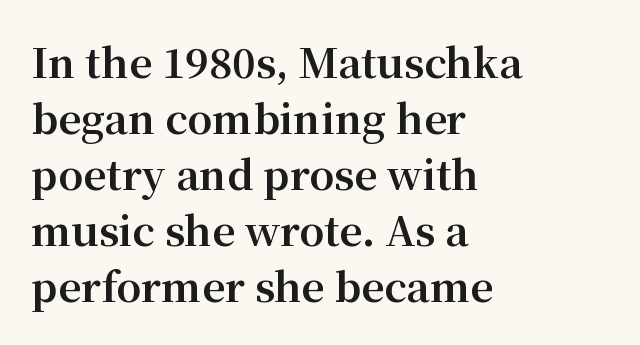
{"serif": "yes", "italic": "no", "bold": "yes", "weight": "bold", "width": "normal", "stroke_contrast": "medium", "x_height": "medium", "monospaced": "no", "underline": "no", "align": "left", "line_spacing": "normal", "line_spacing_ratio": 1.4, "letter_spacing": "normal", "letter_spacing_em": 0.0, "glyph_px": 40}
